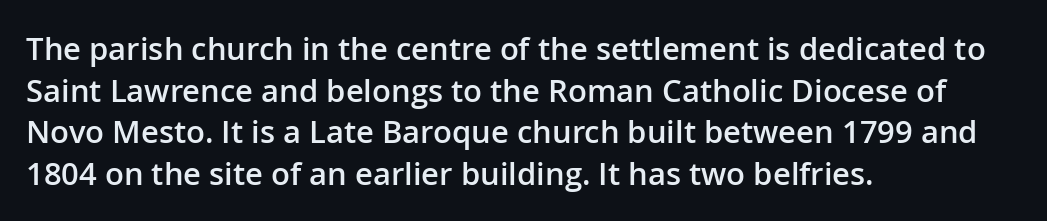
{"serif": "no", "italic": "no", "bold": "semi", "weight": "semibold", "width": "normal", "stroke_contrast": "low", "x_height": "medium", "monospaced": "no", "underline": "no", "align": "left", "line_spacing": "normal", "line_spacing_ratio": 1.34, "letter_spacing": "normal", "letter_spacing_em": 0.0, "glyph_px": 31}
